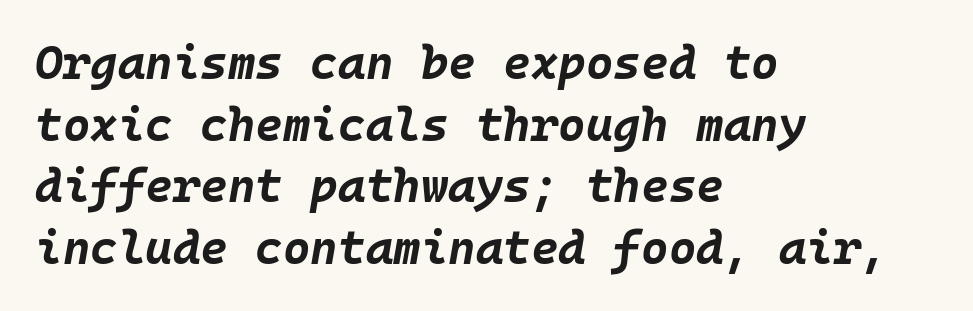
{"italic": "yes", "lean": "right", "slant_degrees": 10, "bold": "yes", "weight": "bold", "width": "normal", "stroke_contrast": "low", "x_height": "large", "monospaced": "yes", "underline": "no", "align": "left", "line_spacing": "normal", "line_spacing_ratio": 1.31, "letter_spacing": "normal", "letter_spacing_em": 0.0, "glyph_px": 47}
